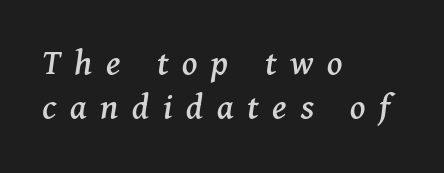
{"serif": "yes", "italic": "yes", "lean": "right", "slant_degrees": 11, "width": "normal", "stroke_contrast": "medium", "x_height": "medium", "monospaced": "no", "underline": "no", "align": "left", "line_spacing_ratio": 1.17, "letter_spacing": "wide", "letter_spacing_em": 0.36, "glyph_px": 38}
